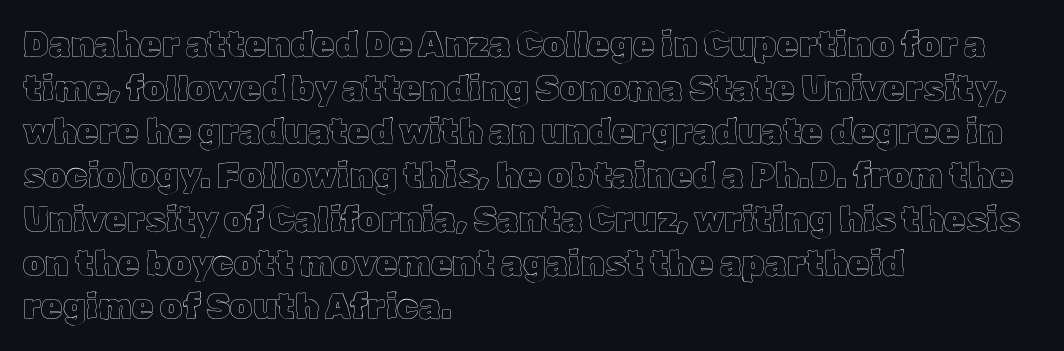
Q: Is the text italic (slanted)? A: No, it is upright.
Q: Is the text underlined? A: No.
Q: How is the paragraph aligned? A: Left-aligned.
Q: Is the spacing between letters normal or unusually wide? A: Normal.
Q: Is the spacing between lines tight, normal or loose? A: Normal.
Q: Width (condensed, normal, or wide)? A: Normal.
Q: x-height? A: Medium.
Q: Monospaced? A: No.
